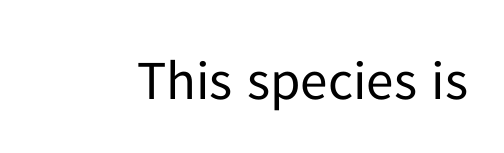
{"serif": "no", "italic": "no", "bold": "no", "weight": "regular", "width": "normal", "stroke_contrast": "low", "x_height": "medium", "monospaced": "no", "underline": "no", "letter_spacing": "normal", "letter_spacing_em": 0.0, "glyph_px": 55}
